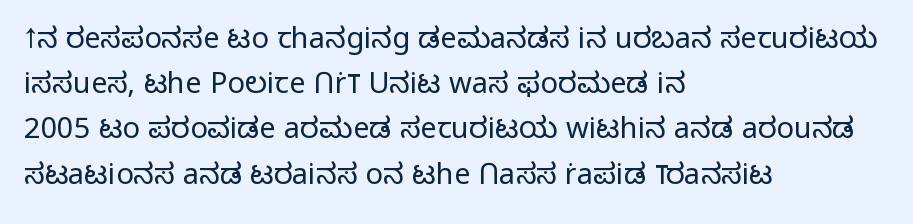
{"serif": "no", "italic": "no", "bold": "no", "weight": "light", "width": "normal", "stroke_contrast": "low", "x_height": "medium", "monospaced": "no", "underline": "no", "align": "left", "line_spacing": "normal", "line_spacing_ratio": 1.56, "letter_spacing": "normal", "letter_spacing_em": 0.0, "glyph_px": 29}
